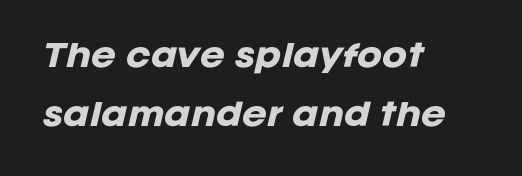
The image shows 30 px heavy type, italic (leaning right); set left-aligned, loose line spacing (1.98x), normal letter spacing, not underlined; low stroke contrast and a large x-height.
